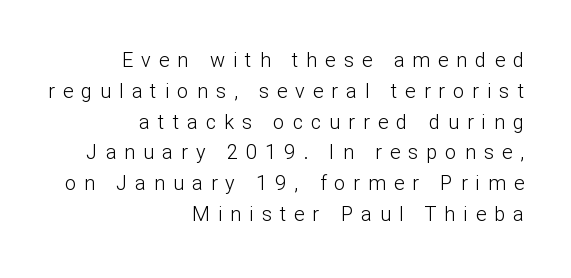
The image shows 20 px text type, upright; set right-aligned, normal line spacing (1.54x), unusually wide letter spacing (+0.4 em), not underlined.
